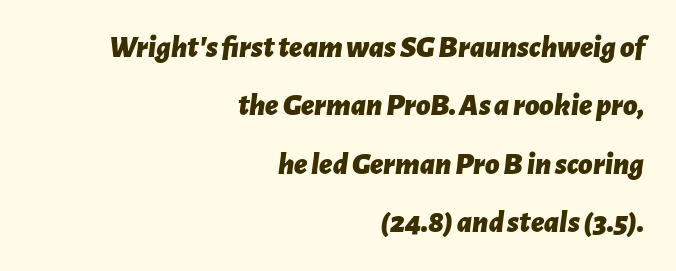
{"italic": "yes", "lean": "right", "slant_degrees": 7, "bold": "yes", "weight": "bold", "width": "normal", "stroke_contrast": "low", "x_height": "medium", "monospaced": "no", "underline": "no", "align": "right", "line_spacing_ratio": 1.88, "letter_spacing": "normal", "letter_spacing_em": 0.0, "glyph_px": 31}
